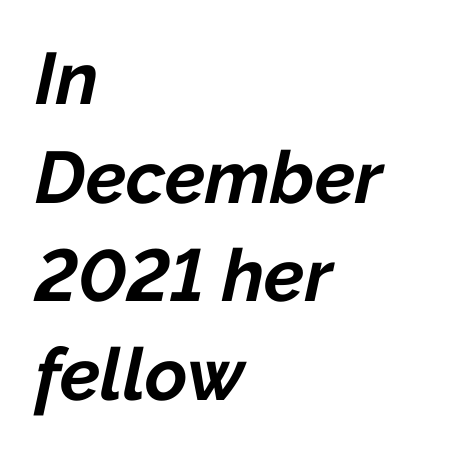
{"italic": "yes", "lean": "right", "slant_degrees": 12, "bold": "yes", "weight": "bold", "width": "normal", "stroke_contrast": "low", "x_height": "medium", "monospaced": "no", "underline": "no", "align": "left", "line_spacing": "normal", "line_spacing_ratio": 1.35, "letter_spacing": "normal", "letter_spacing_em": 0.0, "glyph_px": 73}
